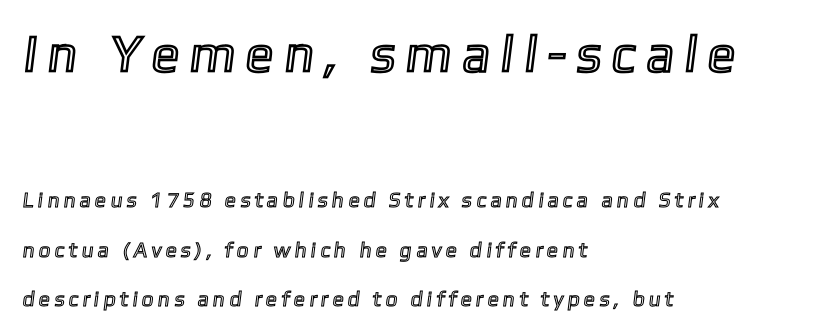
The image shows 52 px text type; set left-aligned, loose line spacing (2.37x), unusually wide letter spacing (+0.2 em), not underlined; the first (top) block is 2.48x larger; a medium x-height.
